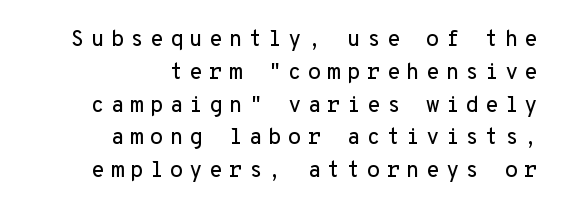
Q: Is the text italic (slanted)? A: No, it is upright.
Q: Is the text underlined? A: No.
Q: How is the paragraph aligned? A: Right-aligned.
Q: Is the spacing between letters normal or unusually wide? A: Unusually wide.
Q: Is the spacing between lines tight, normal or loose? A: Normal.
